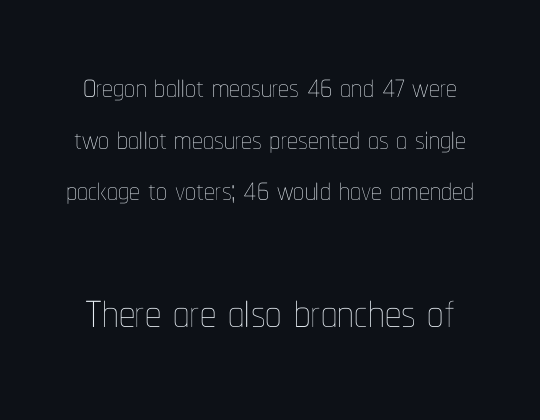
Weight: not bold — regular or lighter. Italic: no, the glyphs are upright roman. Descender tails drop into unmarked territory. The passage shown is typed in a proportional face where columns would drift. Top chunk: small. Bottom chunk: large. You could call the tracking neutral — neither tight nor loose.
